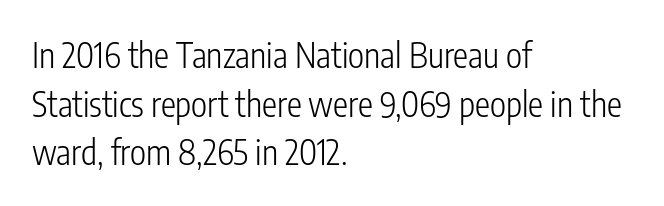
Q: Is the text bold? A: No.
Q: Is the text italic (slanted)? A: No, it is upright.
Q: Is the typeface a serif or a sans-serif typeface? A: Sans-serif.
Q: Is the text underlined? A: No.
Q: How is the paragraph aligned? A: Left-aligned.
Q: Is the spacing between letters normal or unusually wide? A: Normal.
Q: Is the spacing between lines tight, normal or loose? A: Normal.
Q: Width (condensed, normal, or wide)? A: Condensed.
Q: Stroke contrast? A: Low.
Q: x-height? A: Medium.
Q: Monospaced? A: No.
